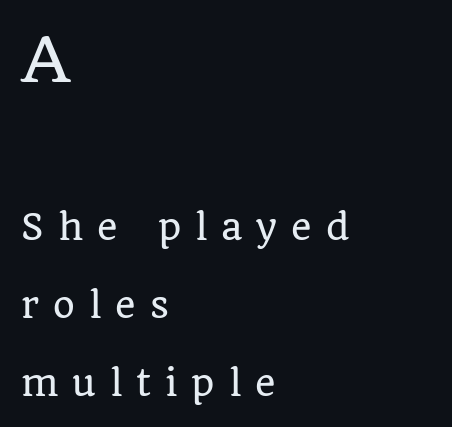
Q: Is the text italic (slanted)? A: No, it is upright.
Q: Is the typeface a serif or a sans-serif typeface? A: Serif.
Q: Is the text underlined? A: No.
Q: How is the paragraph aligned? A: Left-aligned.
Q: Is the spacing between letters normal or unusually wide? A: Unusually wide.
Q: Is the spacing between lines tight, normal or loose? A: Loose.
Q: Which block of text is set in a larger size, the first (top) or the second (bottom)? A: The first (top) one.
Q: Width (condensed, normal, or wide)? A: Normal.
Q: Stroke contrast? A: Low.
Q: x-height? A: Large.
Q: Monospaced? A: No.
